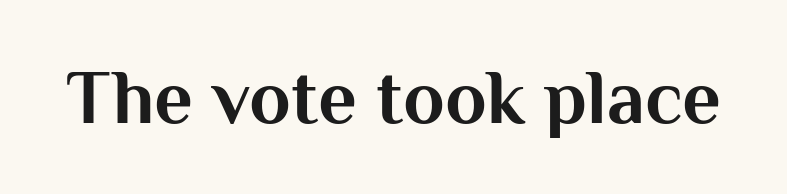
{"serif": "no", "italic": "no", "bold": "yes", "weight": "bold", "width": "normal", "stroke_contrast": "medium", "x_height": "medium", "monospaced": "no", "underline": "no", "letter_spacing": "normal", "letter_spacing_em": 0.0, "glyph_px": 76}
